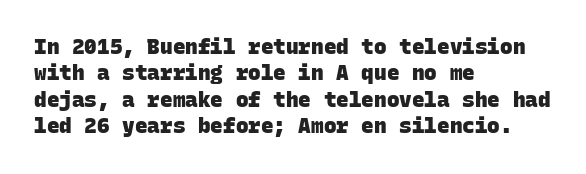
The paragraph shown leans on its left margin. Nobody touched the tracking dial on this one. Whoever set this chose a conventional vertical rhythm. Descender tails drop into unmarked territory.
